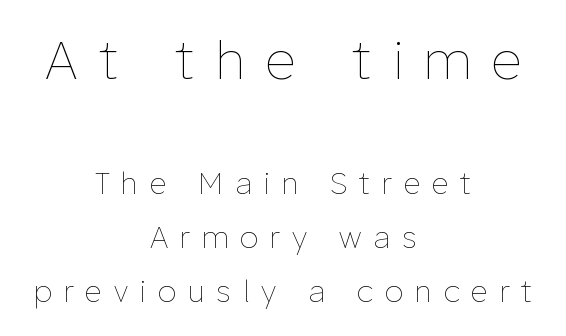
Plain, unruled lines of type. Compared with typical body copy, the letter spacing here is much looser. Where is the straight margin? There isn't one; the lines are centered. The cut favours lightness, reaching ordinary text weight at its darkest. Think of a printed novel: that variable character pitch is what you see here.
